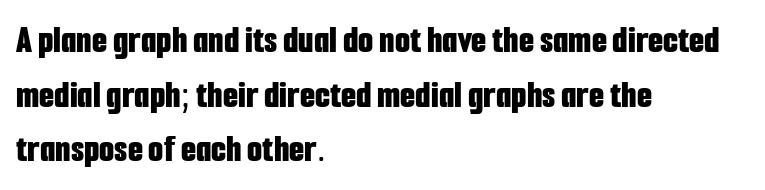
The image shows 39 px bold, condensed sans-serif type, upright; set left-aligned, normal line spacing (1.4x), normal letter spacing, not underlined; low stroke contrast and a medium x-height.
